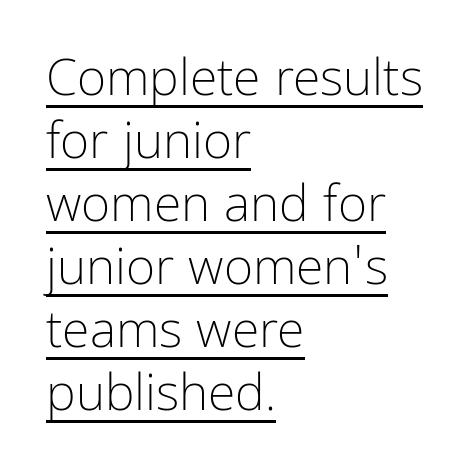
Honestly, the letter spacing is just normal — you wouldn't notice it. Upright lettering throughout. Summary of vertical rhythm: regular, with standard interline spacing. Looks like someone drew a line under every word here. A light-to-regular cut is what we see here.
